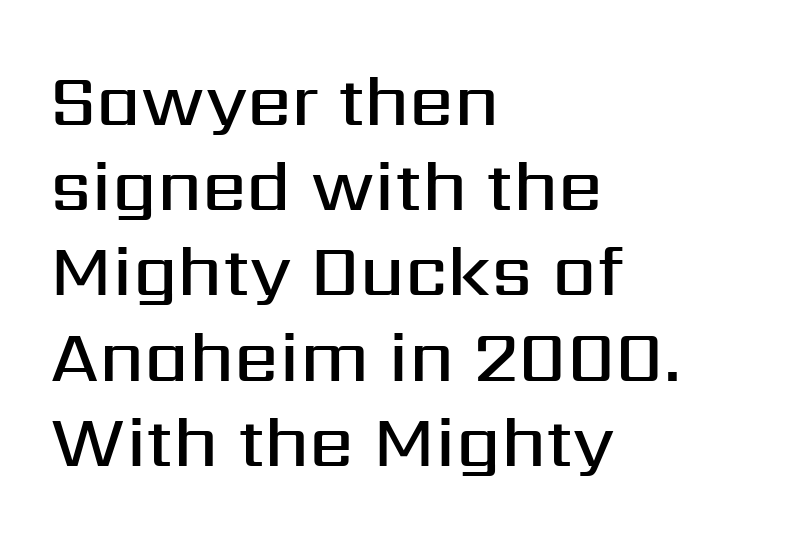
The image shows 71 px semibold sans-serif type, upright; set left-aligned, line spacing 1.2x, normal letter spacing, not underlined; medium stroke contrast and a medium x-height.
